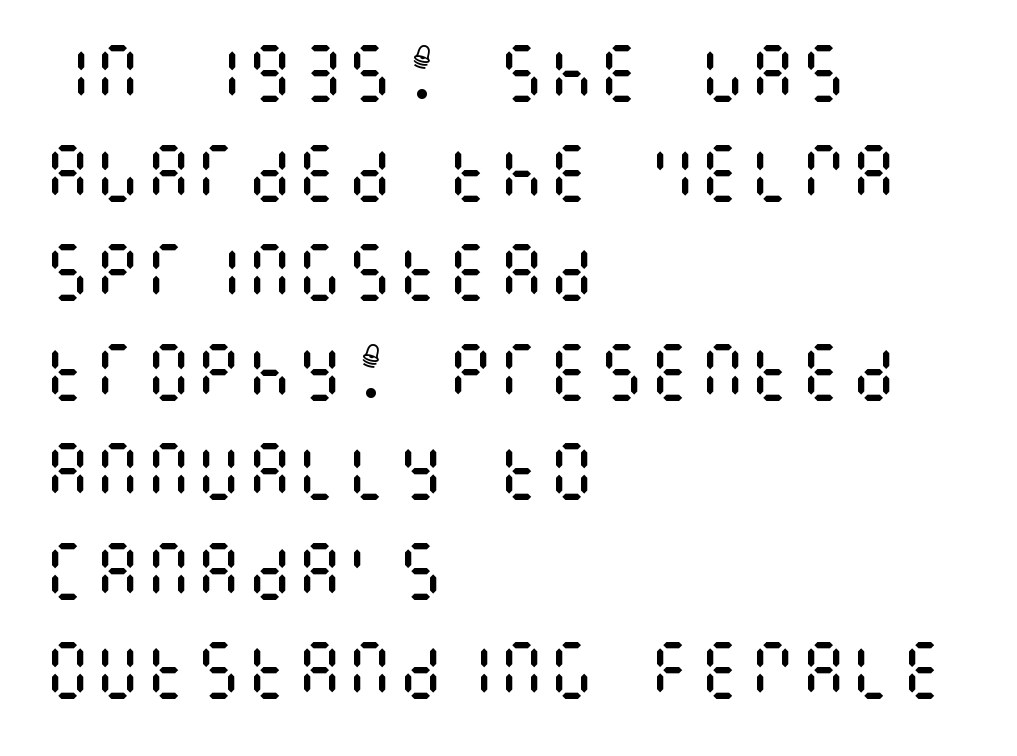
The image shows 63 px regular-weight, condensed type, upright; set left-aligned, normal line spacing (1.58x), normal letter spacing, not underlined; medium stroke contrast and a large x-height.
